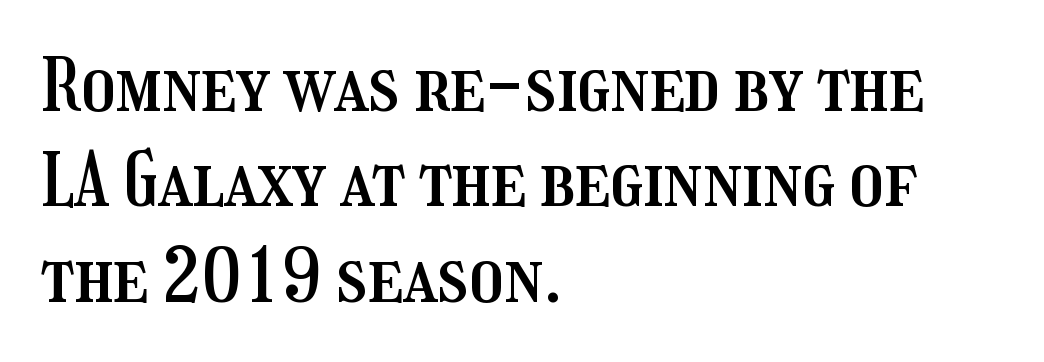
The image shows 74 px condensed type, upright; set left-aligned, normal line spacing (1.29x), normal letter spacing, not underlined; medium stroke contrast and a medium x-height.
